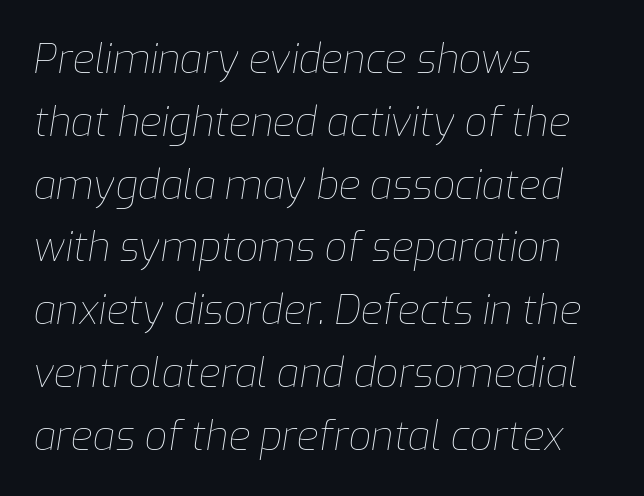
Q: Is the text bold? A: No.
Q: Is the text italic (slanted)? A: Yes, it leans right by about 9 degrees.
Q: Is the text underlined? A: No.
Q: How is the paragraph aligned? A: Left-aligned.
Q: Is the spacing between letters normal or unusually wide? A: Normal.
Q: Is the spacing between lines tight, normal or loose? A: Normal.
Q: Width (condensed, normal, or wide)? A: Normal.
Q: Stroke contrast? A: Low.
Q: x-height? A: Medium.
Q: Monospaced? A: No.
